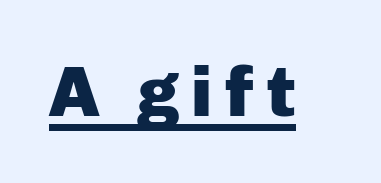
Q: Is the text bold? A: Yes.
Q: Is the text italic (slanted)? A: No, it is upright.
Q: Is the typeface a serif or a sans-serif typeface? A: Sans-serif.
Q: Is the text underlined? A: Yes.
Q: Width (condensed, normal, or wide)? A: Normal.
Q: Stroke contrast? A: Low.
Q: x-height? A: Medium.
Q: Monospaced? A: No.
